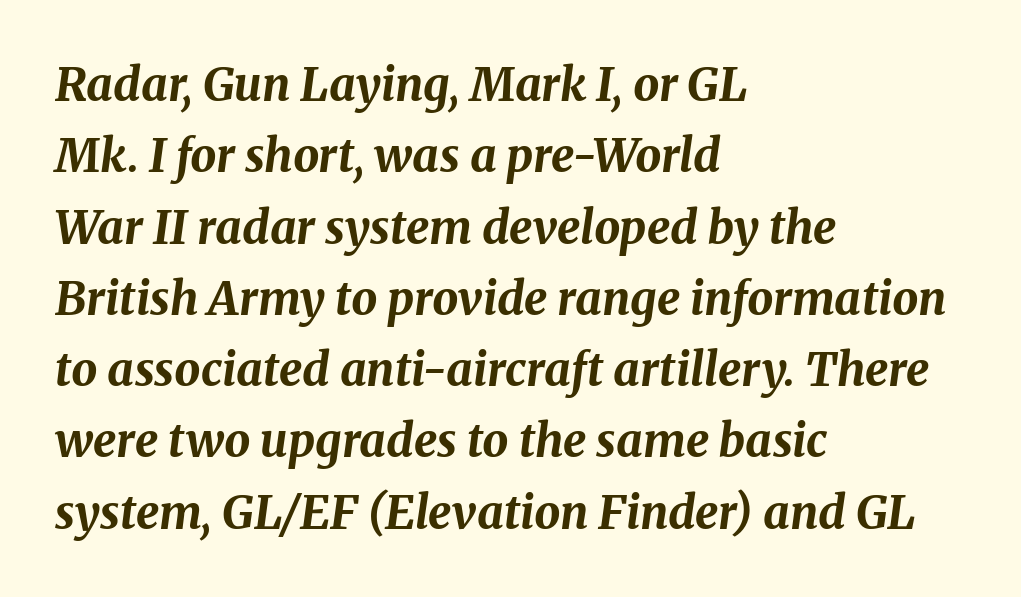
The image shows 46 px bold type, italic (leaning right); set left-aligned, normal line spacing (1.55x), normal letter spacing, not underlined; medium stroke contrast and a medium x-height.
